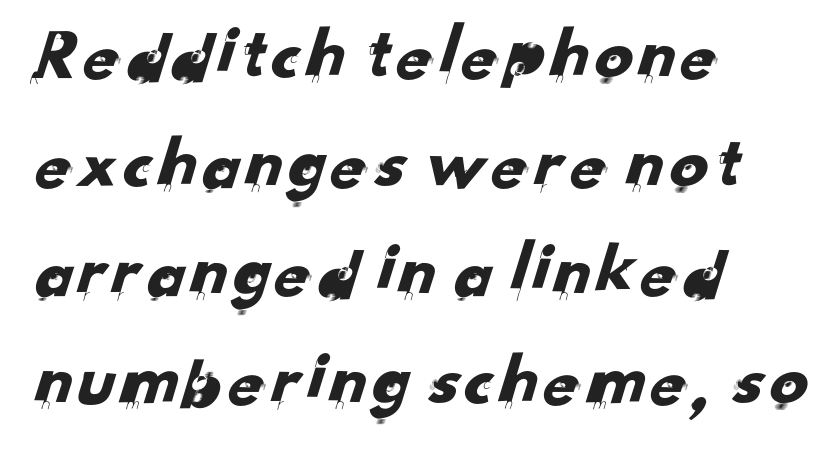
Q: Is the typeface a serif or a sans-serif typeface? A: Sans-serif.
Q: Is the text underlined? A: No.
Q: How is the paragraph aligned? A: Left-aligned.
Q: Is the spacing between letters normal or unusually wide? A: Normal.
Q: Is the spacing between lines tight, normal or loose? A: Normal.
Q: Width (condensed, normal, or wide)? A: Normal.
Q: Stroke contrast? A: Low.
Q: x-height? A: Small.
Q: Monospaced? A: No.
